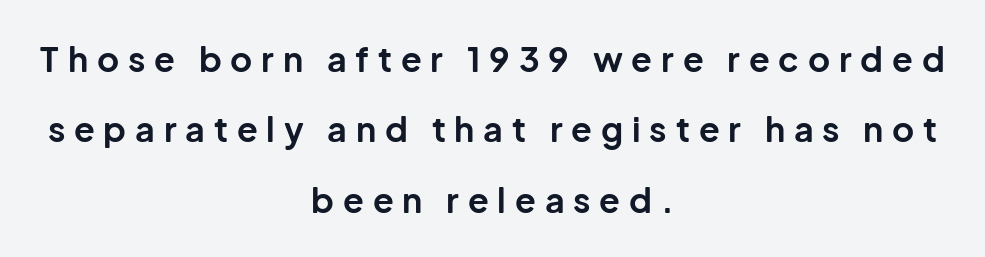
Q: Is the text bold? A: Yes.
Q: Is the text italic (slanted)? A: No, it is upright.
Q: Is the typeface a serif or a sans-serif typeface? A: Sans-serif.
Q: Is the text underlined? A: No.
Q: How is the paragraph aligned? A: Centered.
Q: Is the spacing between letters normal or unusually wide? A: Unusually wide.
Q: Is the spacing between lines tight, normal or loose? A: Loose.
Q: Width (condensed, normal, or wide)? A: Normal.
Q: Stroke contrast? A: Low.
Q: x-height? A: Medium.
Q: Monospaced? A: No.
